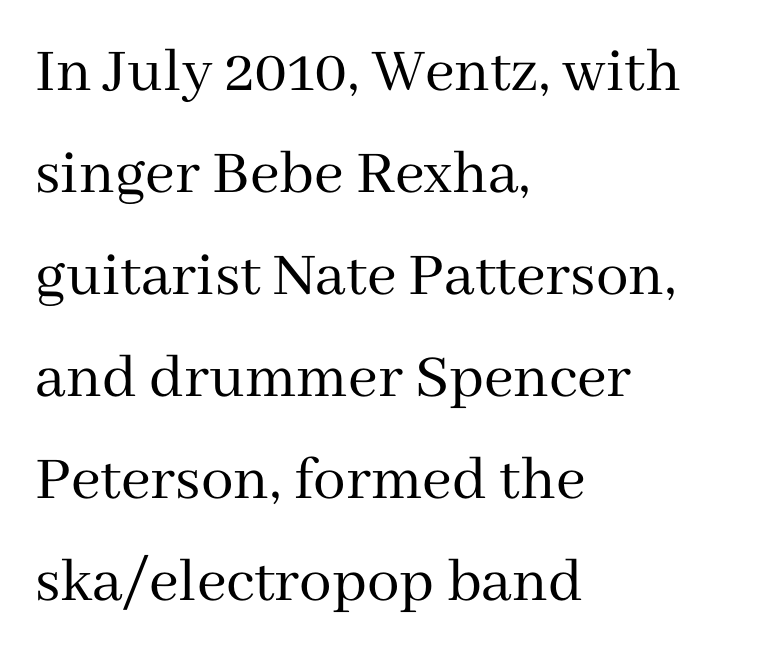
The image shows 65 px regular-weight serif type, upright; set left-aligned, normal line spacing (1.57x), normal letter spacing, not underlined; medium stroke contrast and a medium x-height.
